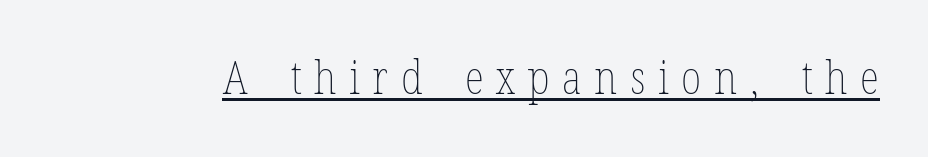
{"italic": "no", "bold": "no", "weight": "thin", "width": "condensed", "stroke_contrast": "low", "x_height": "medium", "monospaced": "no", "underline": "yes", "letter_spacing": "wide", "letter_spacing_em": 0.28, "glyph_px": 45}
